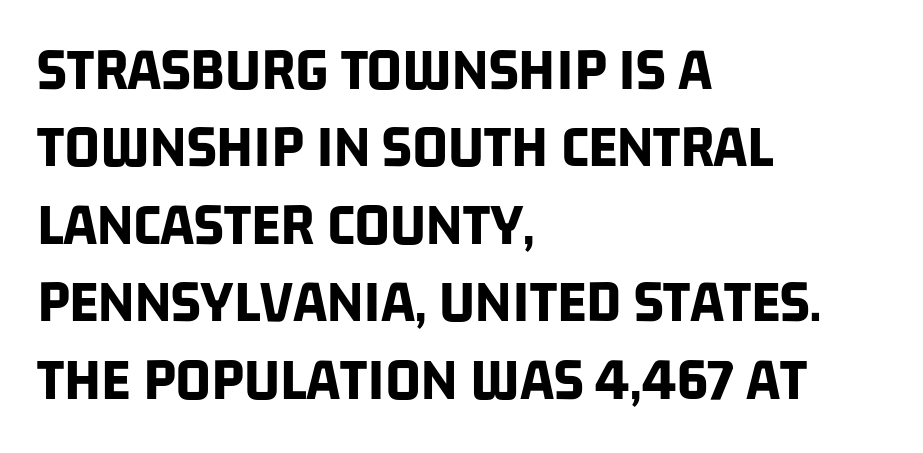
{"serif": "no", "bold": "yes", "weight": "bold", "width": "condensed", "stroke_contrast": "low", "x_height": "large", "monospaced": "no", "underline": "no", "align": "left", "line_spacing": "normal", "line_spacing_ratio": 1.25, "letter_spacing": "normal", "letter_spacing_em": 0.0, "glyph_px": 62}
